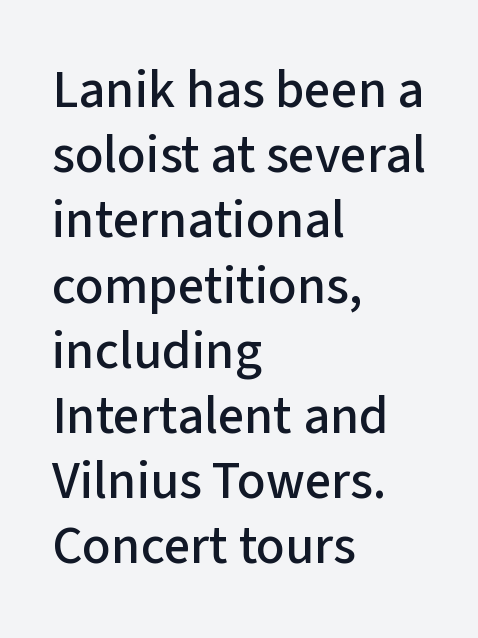
Q: Is the text italic (slanted)? A: No, it is upright.
Q: Is the typeface a serif or a sans-serif typeface? A: Sans-serif.
Q: Is the text underlined? A: No.
Q: How is the paragraph aligned? A: Left-aligned.
Q: Is the spacing between letters normal or unusually wide? A: Normal.
Q: Width (condensed, normal, or wide)? A: Normal.
Q: Stroke contrast? A: Low.
Q: x-height? A: Medium.
Q: Monospaced? A: No.
